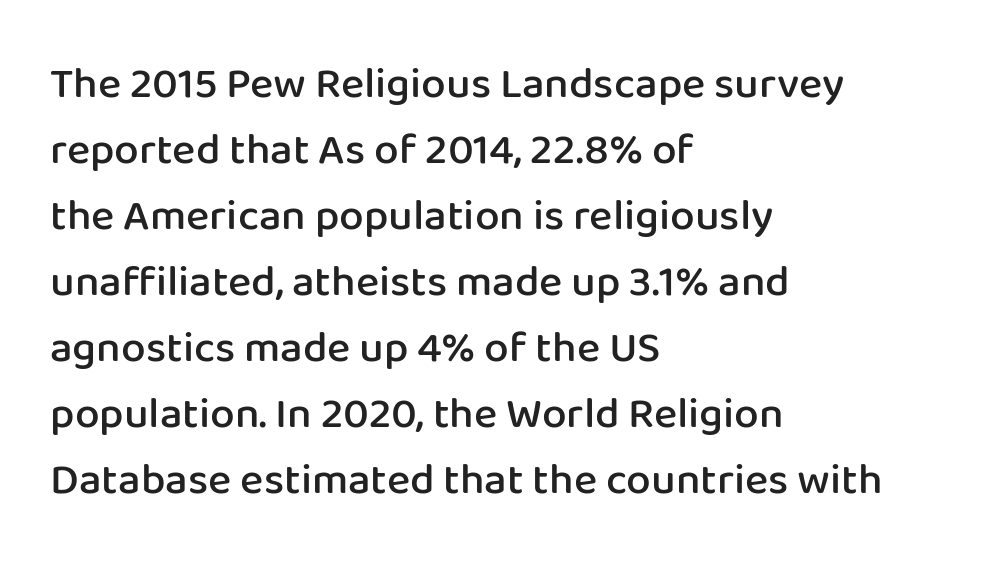
Q: Is the text bold? A: Semi-bold.
Q: Is the text italic (slanted)? A: No, it is upright.
Q: Is the typeface a serif or a sans-serif typeface? A: Sans-serif.
Q: Is the text underlined? A: No.
Q: How is the paragraph aligned? A: Left-aligned.
Q: Is the spacing between letters normal or unusually wide? A: Normal.
Q: Is the spacing between lines tight, normal or loose? A: Normal.
Q: Width (condensed, normal, or wide)? A: Normal.
Q: Stroke contrast? A: Low.
Q: x-height? A: Medium.
Q: Monospaced? A: No.
